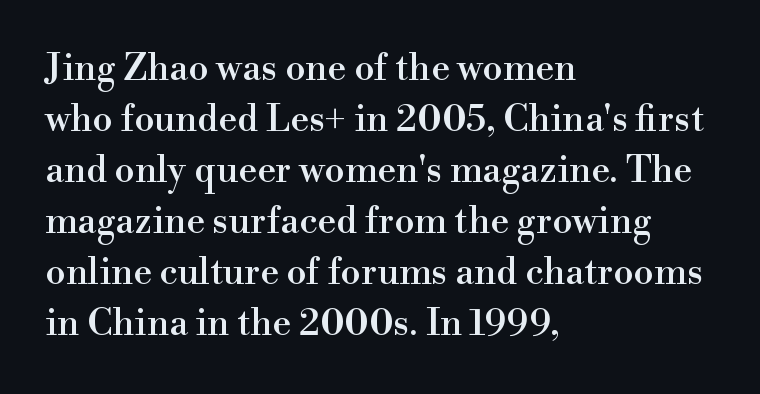
The image shows 37 px serif type, upright; set left-aligned, normal line spacing (1.38x), normal letter spacing, not underlined; a small x-height.
